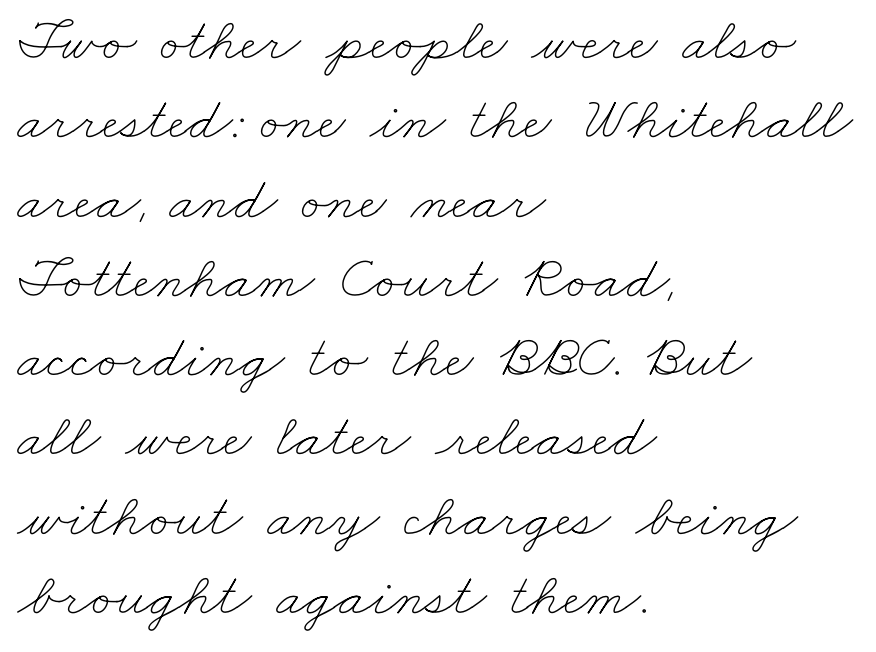
Q: Is the text bold? A: No.
Q: Is the text underlined? A: No.
Q: How is the paragraph aligned? A: Left-aligned.
Q: Is the spacing between letters normal or unusually wide? A: Normal.
Q: Is the spacing between lines tight, normal or loose? A: Normal.
Q: Width (condensed, normal, or wide)? A: Wide.
Q: Stroke contrast? A: Low.
Q: x-height? A: Small.
Q: Monospaced? A: No.
